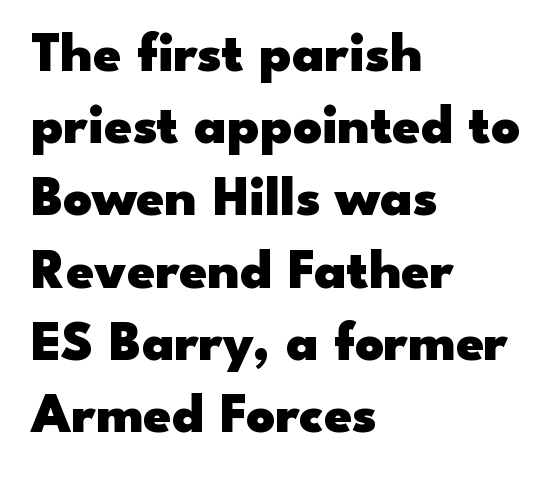
The image shows 56 px heavy, wide sans-serif type, upright; set left-aligned, normal line spacing (1.29x), normal letter spacing, not underlined; low stroke contrast and a small x-height.
